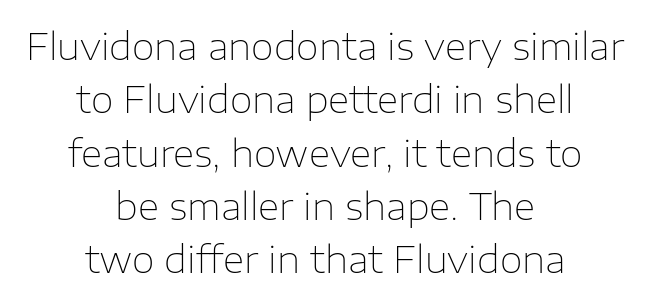
Q: Is the text bold? A: No.
Q: Is the text italic (slanted)? A: No, it is upright.
Q: Is the typeface a serif or a sans-serif typeface? A: Sans-serif.
Q: Is the text underlined? A: No.
Q: How is the paragraph aligned? A: Centered.
Q: Is the spacing between letters normal or unusually wide? A: Normal.
Q: Is the spacing between lines tight, normal or loose? A: Normal.
Q: Width (condensed, normal, or wide)? A: Normal.
Q: Stroke contrast? A: Low.
Q: x-height? A: Medium.
Q: Monospaced? A: No.
